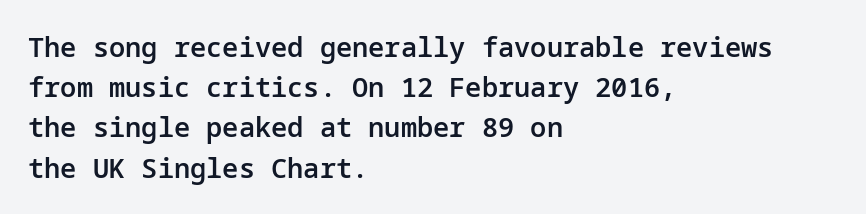
The paragraph has a hard left edge and a soft right edge. Nobody drew a line under any word here. Notice how descenders clear the ascenders below comfortably — that's standard leading. Its strokes are somewhat broadened, the hallmark of semibold type. The axis of the letterforms is exactly vertical. The letterforms sit shoulder to shoulder at normal distance.
